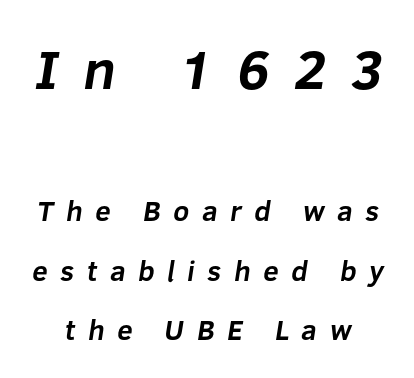
Q: Is the text bold? A: Yes.
Q: Is the typeface a serif or a sans-serif typeface? A: Sans-serif.
Q: Is the text underlined? A: No.
Q: Is the spacing between letters normal or unusually wide? A: Unusually wide.
Q: Is the spacing between lines tight, normal or loose? A: Loose.
Q: Which block of text is set in a larger size, the first (top) or the second (bottom)? A: The first (top) one.
Q: Width (condensed, normal, or wide)? A: Normal.
Q: Stroke contrast? A: Low.
Q: x-height? A: Medium.
Q: Monospaced? A: No.
